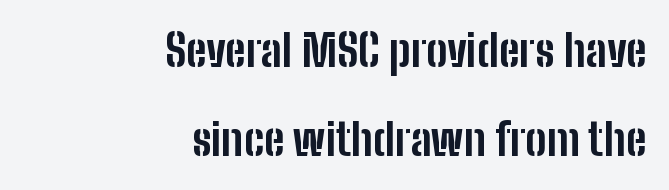
{"serif": "no", "italic": "no", "bold": "yes", "weight": "bold", "width": "condensed", "stroke_contrast": "low", "x_height": "medium", "monospaced": "no", "underline": "no", "align": "right", "line_spacing": "loose", "line_spacing_ratio": 2.03, "letter_spacing": "normal", "letter_spacing_em": 0.0, "glyph_px": 44}
